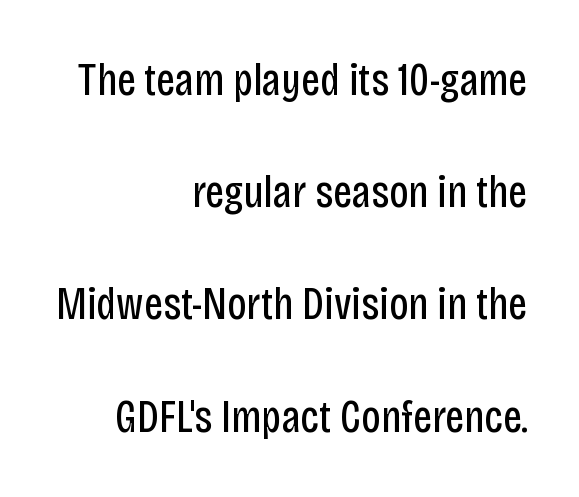
You could not count columns in this text — the font is proportionally spaced. Airy leading. Visually the block forms a straight wall on the right and a jagged coastline on the left. Notice how the stems are strictly vertical — no italics here. Caption: face not bold, strokes unweighted.
